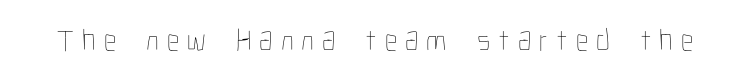
Every character sits straight up, as roman type does. The letterforms stand isolated, each surrounded by extra space. The letters advance in unequal steps, a hallmark of proportional type. Descender tails drop into unmarked territory. The letters look calm and open, with moderate or lighter stems.
